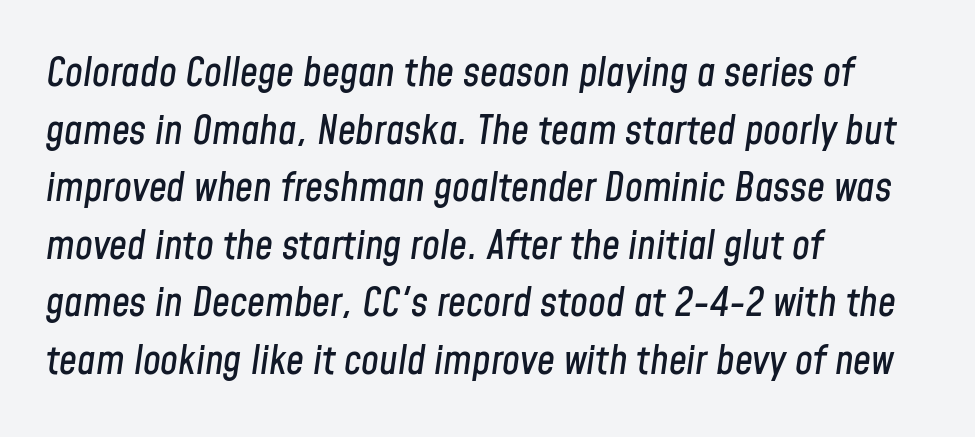
Varying glyph widths throughout — classic text-font behaviour. How are the letters spaced? Ordinarily, with no added tracking. Slanted lettering throughout. The text block is weighted toward the left margin, trailing off unevenly rightward. The glyphs are unaccompanied by any horizontal stroke below them.
